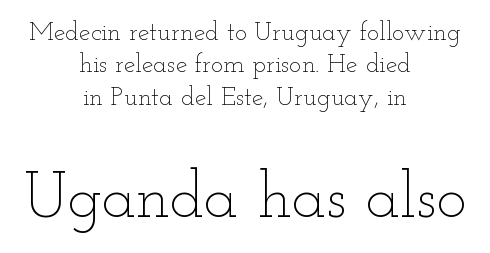
Each new line begins a customary step beneath the previous one. The rendering uses natural spacing where letterforms have individual widths. In terms of posture, this sample is upright. Block two is the big one; block one sits smaller above it. Has an underline been added? It has not. In terms of letterspacing, this is plain default setting.
